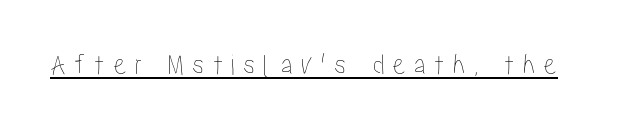
{"italic": "no", "width": "condensed", "stroke_contrast": "low", "x_height": "medium", "monospaced": "no", "underline": "yes", "letter_spacing": "wide", "letter_spacing_em": 0.27, "glyph_px": 30}
